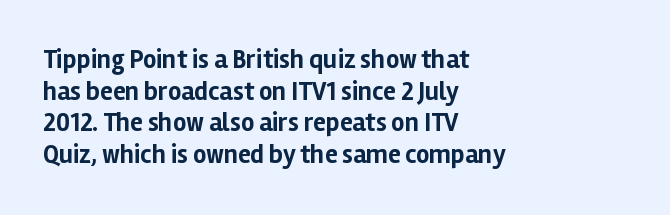
The image shows 26 px bold type, upright; set left-aligned, line spacing 1.22x, normal letter spacing, not underlined.
